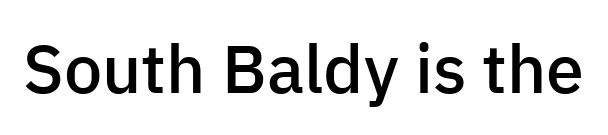
Q: Is the text bold? A: Semi-bold.
Q: Is the text italic (slanted)? A: No, it is upright.
Q: Is the typeface a serif or a sans-serif typeface? A: Sans-serif.
Q: Is the text underlined? A: No.
Q: Is the spacing between letters normal or unusually wide? A: Normal.
Q: Width (condensed, normal, or wide)? A: Normal.
Q: Stroke contrast? A: Low.
Q: x-height? A: Medium.
Q: Monospaced? A: No.
